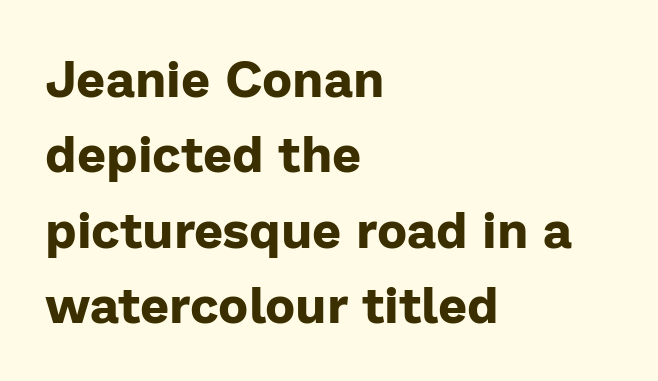
Each word holds together tightly as a unit, with standard inter-letter gaps. Each letter keeps its own natural width here, so spacing adapts to shape. Is the type bold? Yes — the strokes are clearly thick and heavy. Nothing sits at the stroke ends, so this counts as sans-serif. Posture: upright roman.
